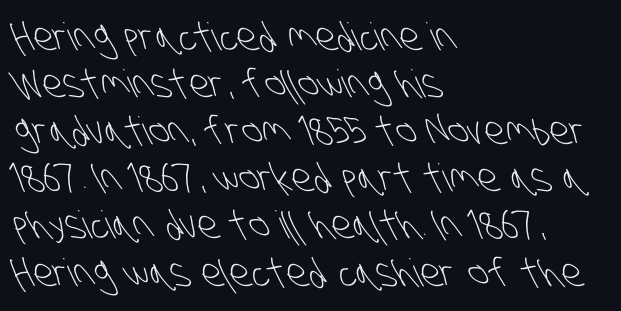
{"serif": "no", "bold": "no", "weight": "light", "width": "condensed", "stroke_contrast": "low", "x_height": "large", "monospaced": "no", "underline": "no", "align": "left", "line_spacing_ratio": 1.24, "letter_spacing": "normal", "letter_spacing_em": 0.0, "glyph_px": 38}
